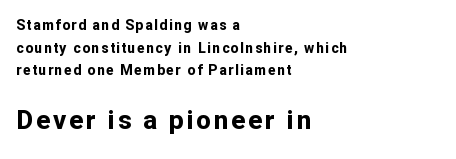
Unmarked baselines from the first word to the last. Reading down the block, your eye returns to a fixed left position each line. The rendering uses a moderate line-height, typical for paragraphs. You get the small type first, then a jump to larger type. The letters stand straight up with perfectly vertical stems. Compared with an ordinary text face, these strokes are far heavier — a full bold.
